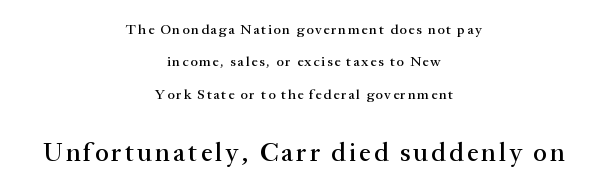
These lines stack symmetrically, like a column narrowing and widening about its center. The passage shown is not underscored anywhere. Every stem runs plumb, perpendicular to the baseline. The emphasis by scale lands on block number two, below. The lines are spread far apart with generous leading.
